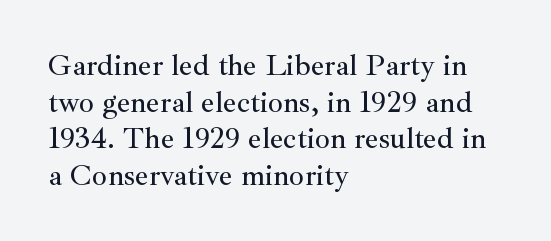
Q: Is the text italic (slanted)? A: No, it is upright.
Q: Is the typeface a serif or a sans-serif typeface? A: Serif.
Q: Is the text underlined? A: No.
Q: How is the paragraph aligned? A: Left-aligned.
Q: Is the spacing between letters normal or unusually wide? A: Normal.
Q: Width (condensed, normal, or wide)? A: Normal.
Q: Stroke contrast? A: Medium.
Q: x-height? A: Small.
Q: Monospaced? A: No.
